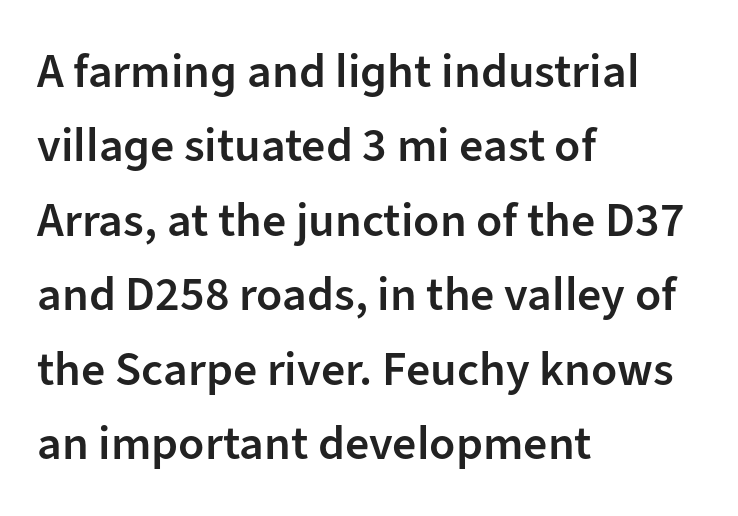
Q: Is the text bold? A: Semi-bold.
Q: Is the text italic (slanted)? A: No, it is upright.
Q: Is the typeface a serif or a sans-serif typeface? A: Sans-serif.
Q: Is the text underlined? A: No.
Q: How is the paragraph aligned? A: Left-aligned.
Q: Is the spacing between letters normal or unusually wide? A: Normal.
Q: Is the spacing between lines tight, normal or loose? A: Normal.
Q: Width (condensed, normal, or wide)? A: Normal.
Q: Stroke contrast? A: Low.
Q: x-height? A: Medium.
Q: Monospaced? A: No.
